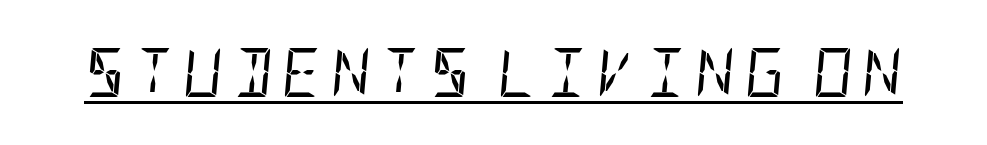
Q: Is the text bold? A: No.
Q: Is the text italic (slanted)? A: Yes, it leans right by about 5 degrees.
Q: Is the text underlined? A: Yes.
Q: Width (condensed, normal, or wide)? A: Condensed.
Q: Stroke contrast? A: Low.
Q: x-height? A: Large.
